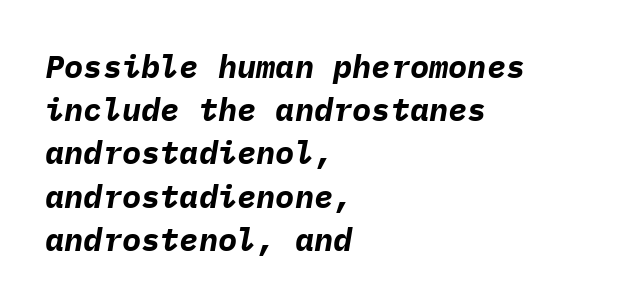
Q: Is the text bold? A: Yes.
Q: Is the text italic (slanted)? A: Yes, it leans right by about 9 degrees.
Q: Is the text underlined? A: No.
Q: How is the paragraph aligned? A: Left-aligned.
Q: Is the spacing between letters normal or unusually wide? A: Normal.
Q: Is the spacing between lines tight, normal or loose? A: Normal.
Q: Width (condensed, normal, or wide)? A: Normal.
Q: Stroke contrast? A: Low.
Q: x-height? A: Medium.
Q: Monospaced? A: Yes.
